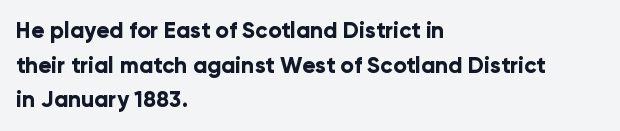
The image shows 22 px bold type, upright; set left-aligned, normal line spacing (1.57x), normal letter spacing, not underlined.
